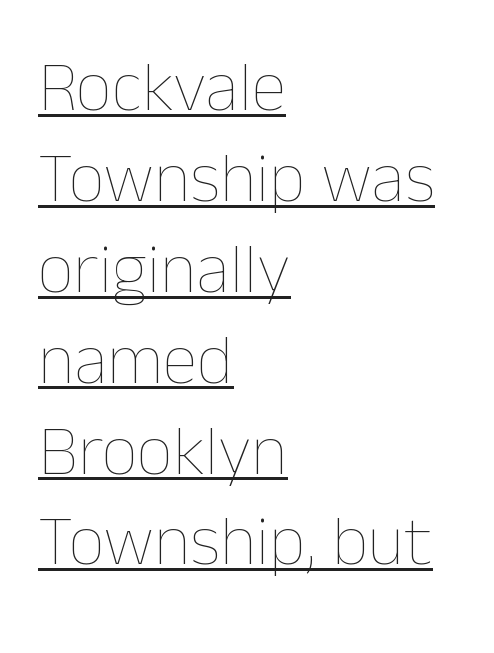
{"italic": "no", "bold": "no", "weight": "thin", "width": "normal", "stroke_contrast": "low", "x_height": "medium", "monospaced": "no", "underline": "yes", "align": "left", "line_spacing": "normal", "line_spacing_ratio": 1.28, "letter_spacing": "normal", "letter_spacing_em": 0.0, "glyph_px": 71}
